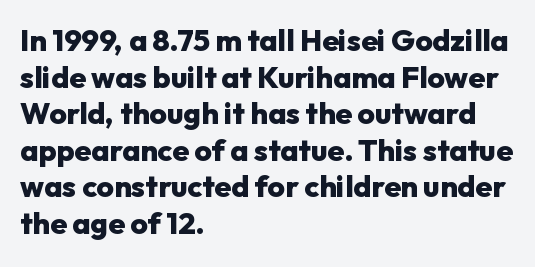
The image shows 30 px heavy sans-serif type, upright; set left-aligned, line spacing 1.22x, normal letter spacing, not underlined; low stroke contrast and a medium x-height.
